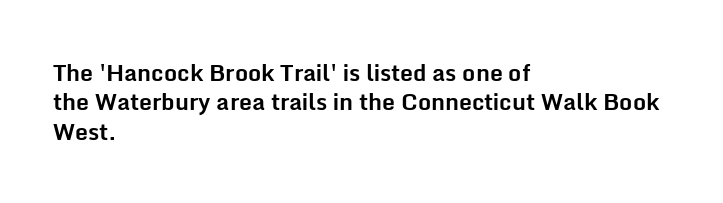
The image shows 23 px bold type, upright; set left-aligned, normal line spacing (1.28x), normal letter spacing, not underlined.
